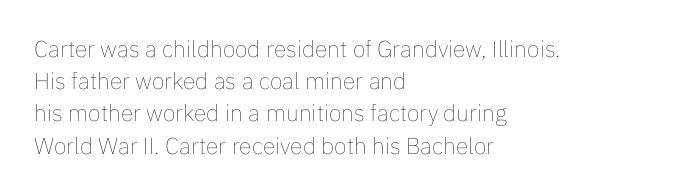
Regarding leading, the lines here are spaced in the standard way. The setting favours the left margin, as ordinary paragraphs usually do. The typeface has the unassuming heft of standard copy or less. The tracking reads as untouched default to a designer's eye. Type without underlining. Vertical strokes here are truly vertical.
